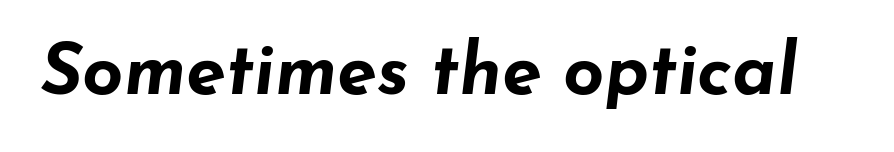
{"italic": "yes", "lean": "right", "slant_degrees": 7, "bold": "yes", "weight": "bold", "width": "wide", "stroke_contrast": "low", "x_height": "small", "monospaced": "no", "underline": "no", "letter_spacing": "normal", "letter_spacing_em": 0.0, "glyph_px": 72}
